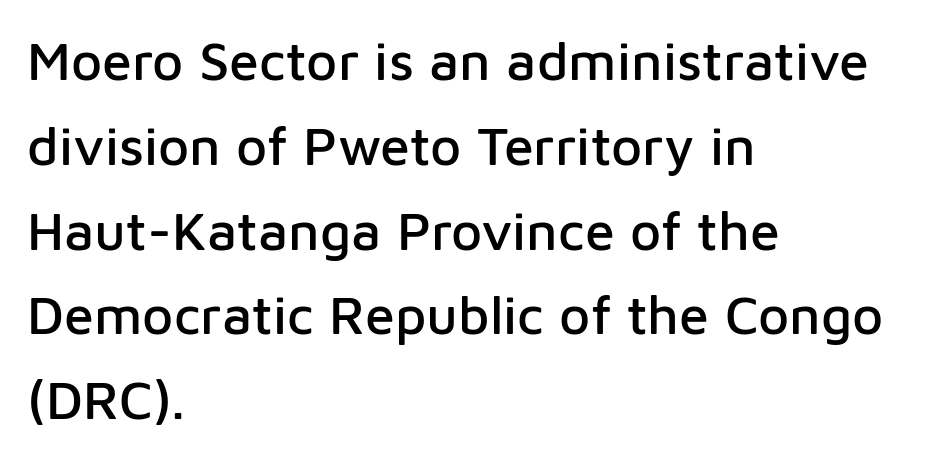
Q: Is the text italic (slanted)? A: No, it is upright.
Q: Is the typeface a serif or a sans-serif typeface? A: Sans-serif.
Q: Is the text underlined? A: No.
Q: How is the paragraph aligned? A: Left-aligned.
Q: Is the spacing between letters normal or unusually wide? A: Normal.
Q: Is the spacing between lines tight, normal or loose? A: Normal.
Q: Width (condensed, normal, or wide)? A: Normal.
Q: Stroke contrast? A: Low.
Q: x-height? A: Medium.
Q: Monospaced? A: No.
